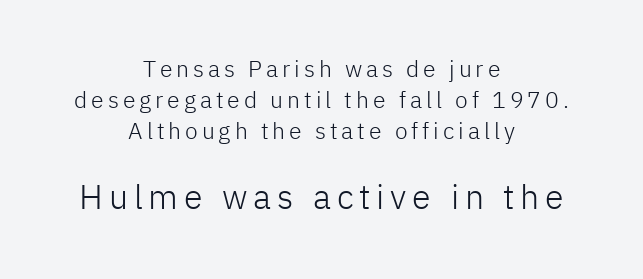
Nope, not italic — everything's standing straight. Descender tails drop into unmarked territory. The passage shown begins with its smaller block and ends with its larger one. A typesetter would call this leading conventional body-copy spacing. Caption: face not bold, strokes unweighted.
